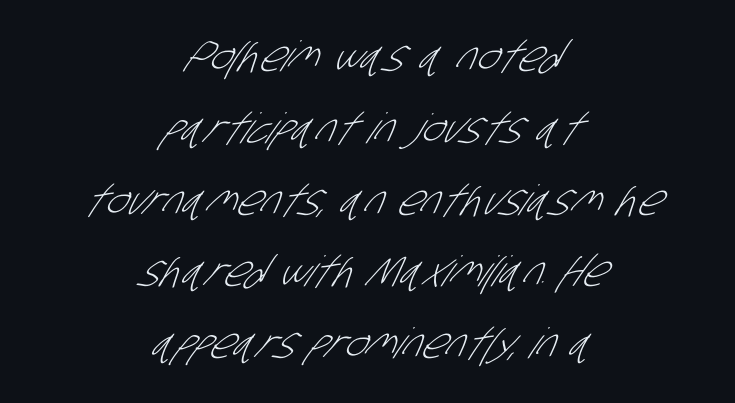
The characters display no serif detailing; their extremities are plain. Ink coverage per letter is moderate at most. The rendering keeps characters at their native spacing. The letters advance in unequal steps, a hallmark of proportional type. Words float on clear page, feet unadorned. The compositor balanced each line on the midline.
